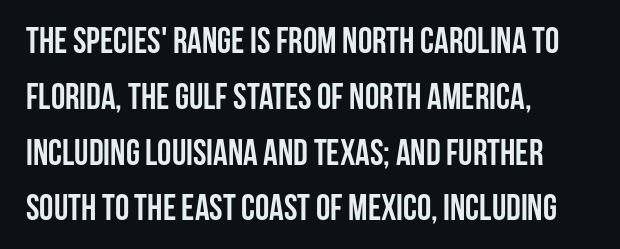
{"serif": "no", "italic": "no", "bold": "yes", "weight": "semibold", "width": "condensed", "stroke_contrast": "low", "x_height": "large", "monospaced": "no", "underline": "no", "align": "left", "line_spacing": "normal", "line_spacing_ratio": 1.55, "letter_spacing": "normal", "letter_spacing_em": 0.0, "glyph_px": 36}
